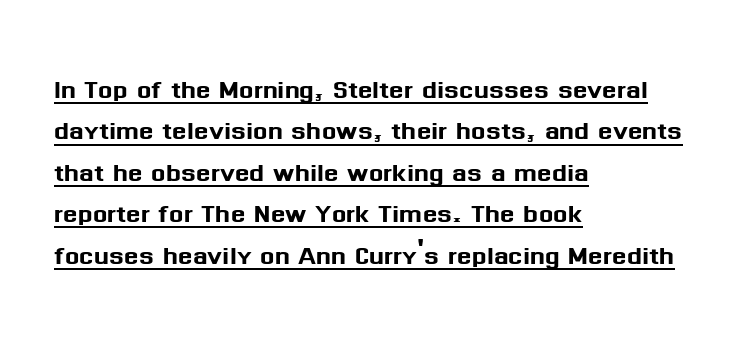
{"serif": "no", "italic": "no", "width": "normal", "stroke_contrast": "medium", "x_height": "medium", "monospaced": "no", "underline": "yes", "align": "left", "line_spacing_ratio": 1.22, "letter_spacing": "normal", "letter_spacing_em": 0.0, "glyph_px": 34}
